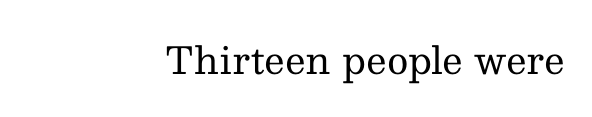
{"serif": "yes", "italic": "no", "bold": "no", "weight": "regular", "width": "normal", "stroke_contrast": "medium", "x_height": "medium", "monospaced": "no", "underline": "no", "align": "right", "letter_spacing": "normal", "letter_spacing_em": 0.0, "glyph_px": 37}
